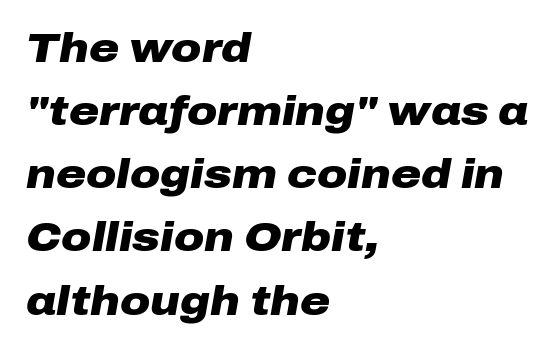
Q: Is the text bold? A: Yes.
Q: Is the text italic (slanted)? A: Yes, it leans right by about 10 degrees.
Q: Is the text underlined? A: No.
Q: How is the paragraph aligned? A: Left-aligned.
Q: Is the spacing between letters normal or unusually wide? A: Normal.
Q: Is the spacing between lines tight, normal or loose? A: Normal.
Q: Width (condensed, normal, or wide)? A: Wide.
Q: Stroke contrast? A: Low.
Q: x-height? A: Medium.
Q: Monospaced? A: No.
